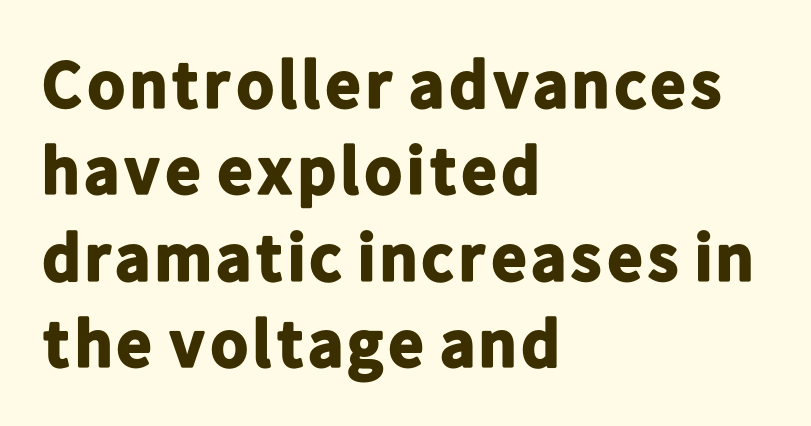
The zone under the glyphs is completely vacant. Standard letterfit; no display-style spreading of the glyphs. Its strokes are broad and dark, the hallmark of bold type. Is this a fixed-width face? No — the glyphs have proportional, varying widths.
